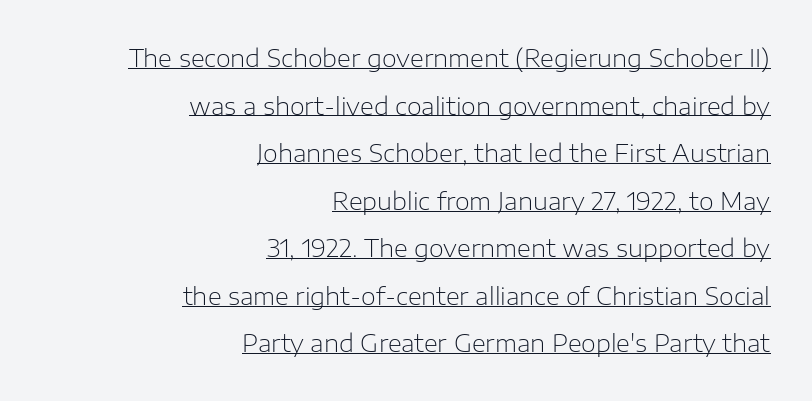
Q: Is the text bold? A: No.
Q: Is the text italic (slanted)? A: No, it is upright.
Q: Is the text underlined? A: Yes.
Q: How is the paragraph aligned? A: Right-aligned.
Q: Is the spacing between letters normal or unusually wide? A: Normal.
Q: Is the spacing between lines tight, normal or loose? A: Loose.
